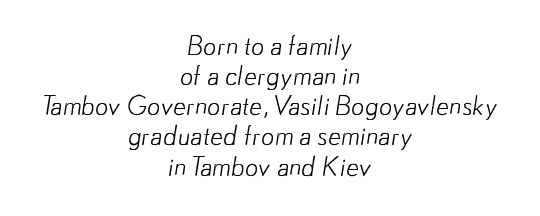
Q: Is the text bold? A: No.
Q: Is the text underlined? A: No.
Q: How is the paragraph aligned? A: Centered.
Q: Is the spacing between letters normal or unusually wide? A: Normal.
